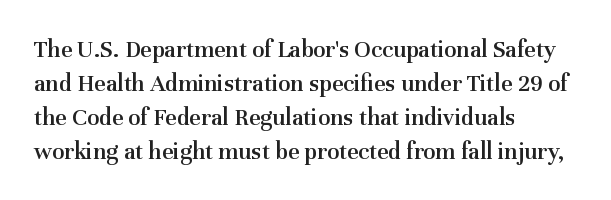
{"italic": "no", "bold": "semi", "underline": "no", "align": "left", "line_spacing": "normal", "line_spacing_ratio": 1.36, "letter_spacing": "normal", "letter_spacing_em": 0.0, "glyph_px": 25}
